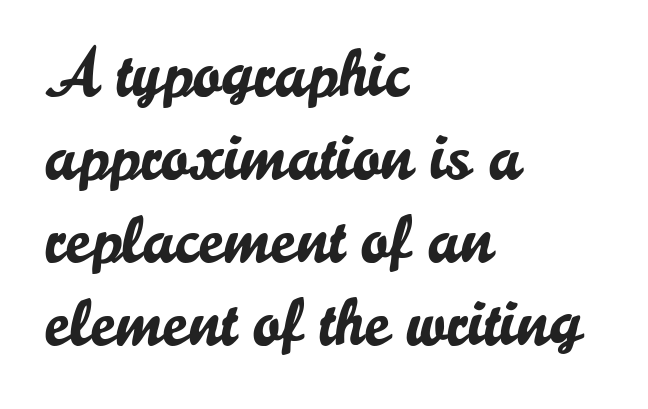
Q: Is the text italic (slanted)? A: Yes.
Q: Is the typeface a serif or a sans-serif typeface? A: Sans-serif.
Q: Is the text underlined? A: No.
Q: How is the paragraph aligned? A: Left-aligned.
Q: Is the spacing between letters normal or unusually wide? A: Normal.
Q: Width (condensed, normal, or wide)? A: Normal.
Q: Stroke contrast? A: Low.
Q: x-height? A: Small.
Q: Monospaced? A: No.
